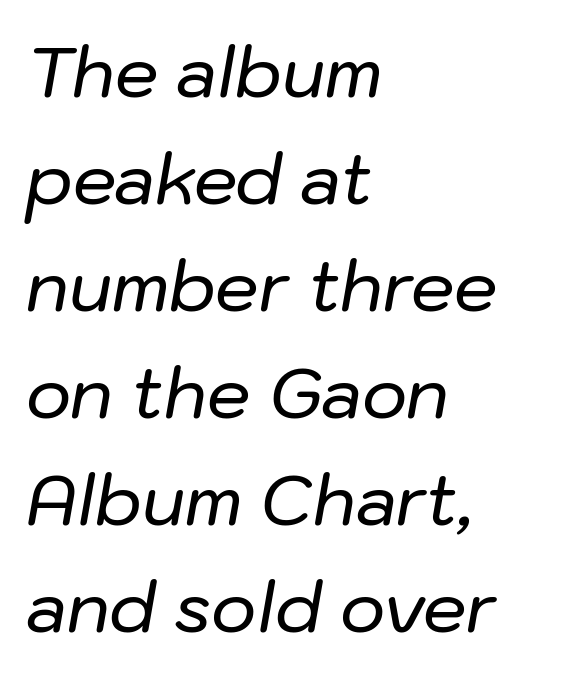
Q: Is the text italic (slanted)? A: Yes, it leans right by about 10 degrees.
Q: Is the text underlined? A: No.
Q: How is the paragraph aligned? A: Left-aligned.
Q: Is the spacing between letters normal or unusually wide? A: Normal.
Q: Is the spacing between lines tight, normal or loose? A: Normal.
Q: Width (condensed, normal, or wide)? A: Normal.
Q: Stroke contrast? A: Low.
Q: x-height? A: Medium.
Q: Monospaced? A: No.
